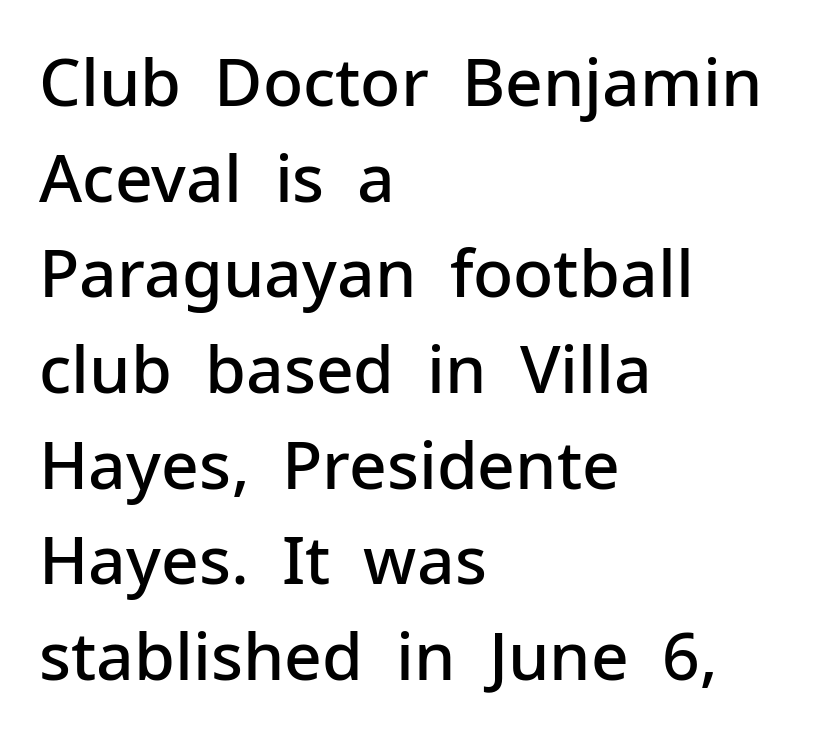
Q: Is the text bold? A: Semi-bold.
Q: Is the text italic (slanted)? A: No, it is upright.
Q: Is the typeface a serif or a sans-serif typeface? A: Sans-serif.
Q: Is the text underlined? A: No.
Q: How is the paragraph aligned? A: Left-aligned.
Q: Is the spacing between letters normal or unusually wide? A: Normal.
Q: Is the spacing between lines tight, normal or loose? A: Normal.
Q: Width (condensed, normal, or wide)? A: Normal.
Q: Stroke contrast? A: Low.
Q: x-height? A: Medium.
Q: Monospaced? A: No.
